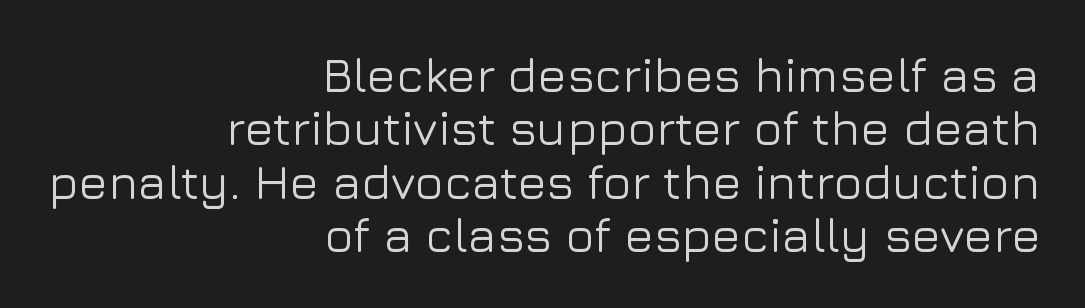
{"serif": "no", "italic": "no", "width": "normal", "stroke_contrast": "low", "x_height": "medium", "monospaced": "no", "underline": "no", "align": "right", "line_spacing": "tight", "line_spacing_ratio": 1.11, "letter_spacing": "normal", "letter_spacing_em": 0.0, "glyph_px": 48}
